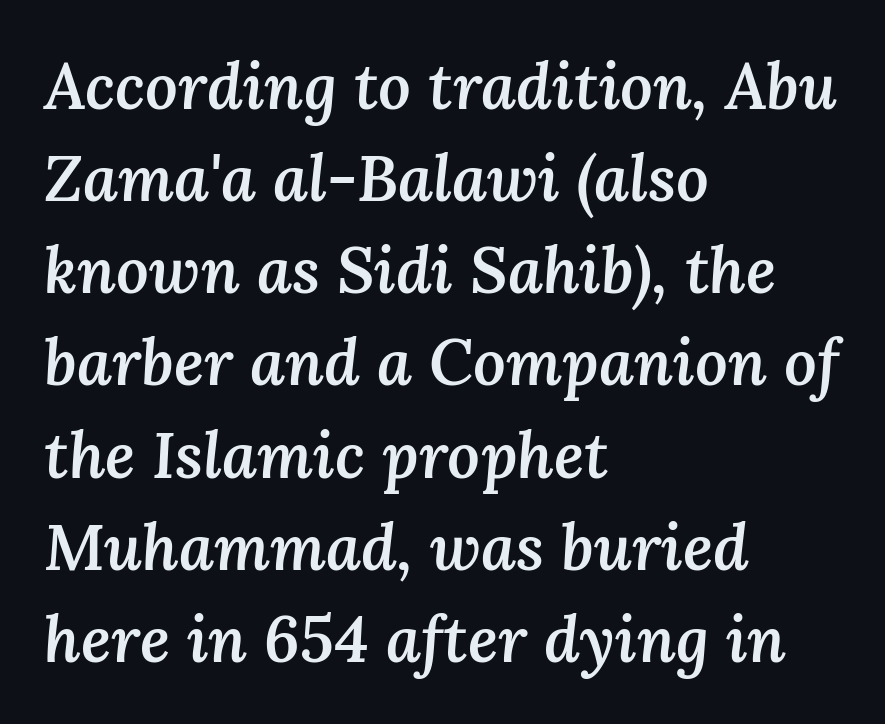
The space beneath each line is pristine and unruled. Notice how descenders clear the ascenders below comfortably — that's standard leading. If you drew a ruler down the left edge, every line would touch it. Between one letter and the next there's only the usual sliver of space.
